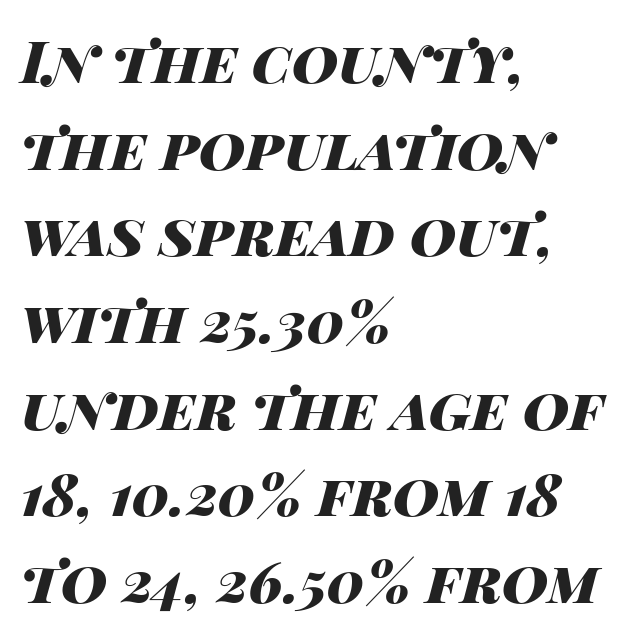
The image shows 57 px heavy, wide type, italic (leaning right); set left-aligned, normal line spacing (1.52x), normal letter spacing, not underlined; high stroke contrast and a large x-height.
